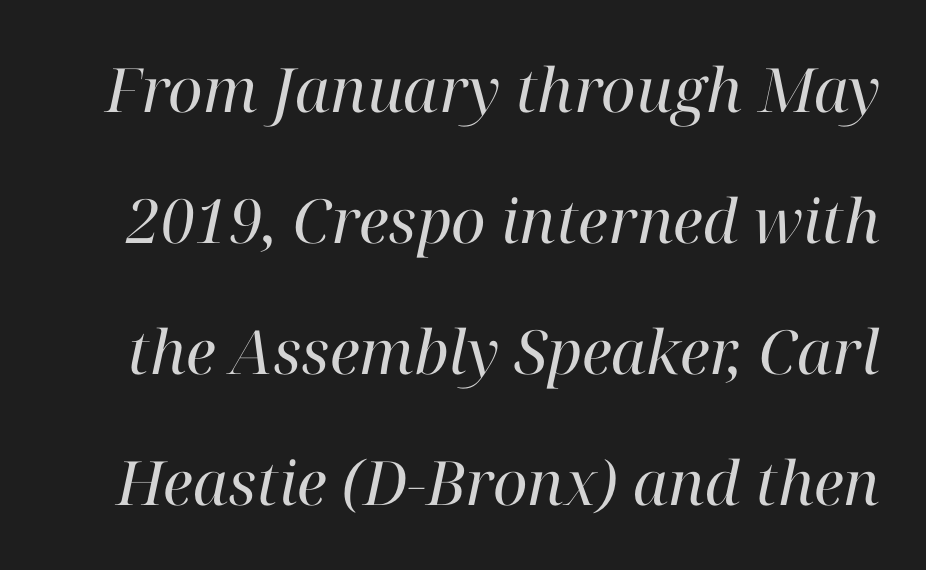
{"serif": "yes", "italic": "yes", "lean": "right", "slant_degrees": 12, "bold": "no", "weight": "regular", "width": "normal", "stroke_contrast": "high", "x_height": "medium", "monospaced": "no", "underline": "no", "line_spacing": "loose", "line_spacing_ratio": 2.15, "letter_spacing": "normal", "letter_spacing_em": 0.0, "glyph_px": 61}
